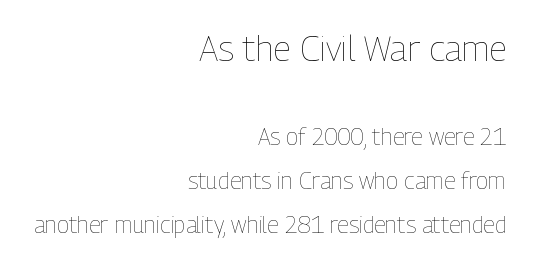
The image shows 35 px thin, condensed type, upright; set right-aligned, loose line spacing (1.91x), normal letter spacing, not underlined; the first (top) block is 1.52x larger; low stroke contrast and a medium x-height.
